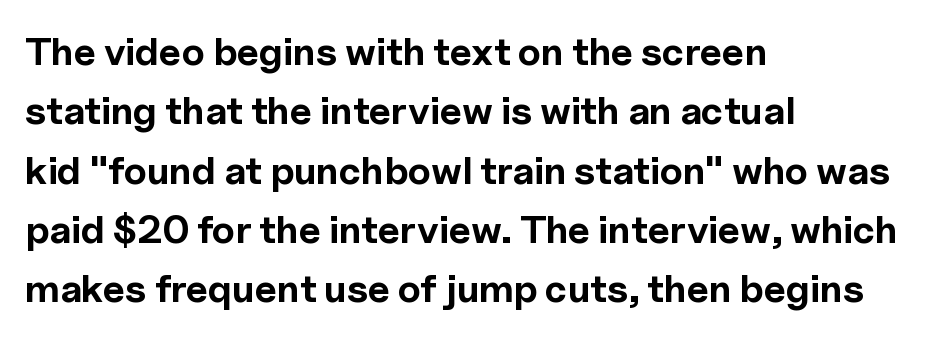
Q: Is the text bold? A: Yes.
Q: Is the text italic (slanted)? A: No, it is upright.
Q: Is the typeface a serif or a sans-serif typeface? A: Sans-serif.
Q: Is the text underlined? A: No.
Q: How is the paragraph aligned? A: Left-aligned.
Q: Is the spacing between letters normal or unusually wide? A: Normal.
Q: Is the spacing between lines tight, normal or loose? A: Normal.
Q: Width (condensed, normal, or wide)? A: Normal.
Q: x-height? A: Medium.
Q: Monospaced? A: No.
